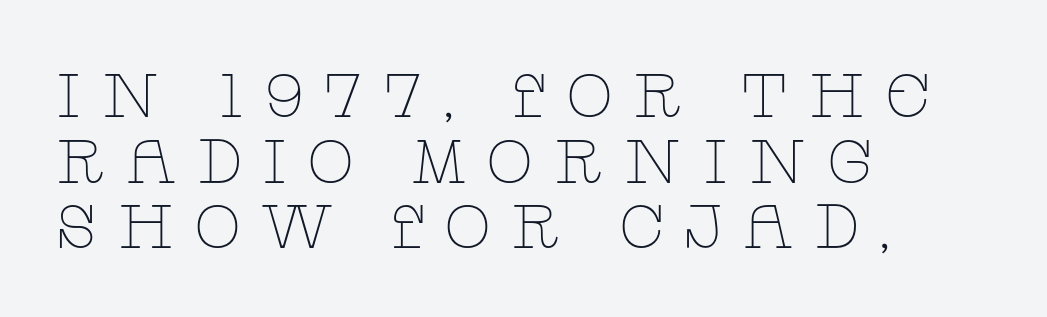
{"serif": "yes", "italic": "no", "bold": "no", "weight": "thin", "width": "wide", "stroke_contrast": "low", "x_height": "large", "monospaced": "no", "underline": "no", "align": "left", "line_spacing": "tight", "line_spacing_ratio": 1.06, "letter_spacing": "wide", "letter_spacing_em": 0.31, "glyph_px": 62}
